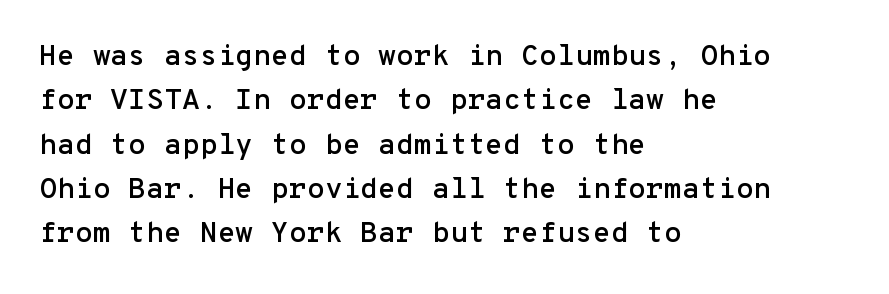
Bare-footed words on every line. Posture: upright roman. Spacing between characters is what you'd get straight out of the box. The glyphs in this specimen are sans serif.
